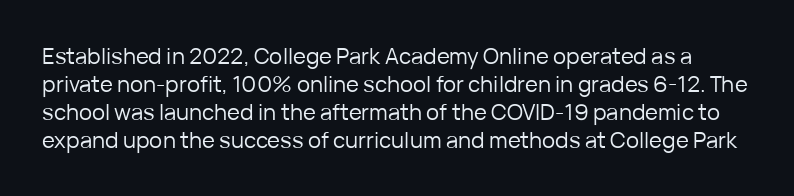
{"italic": "no", "bold": "no", "underline": "no", "line_spacing": "normal", "line_spacing_ratio": 1.27, "letter_spacing": "normal", "letter_spacing_em": 0.0, "glyph_px": 22}
